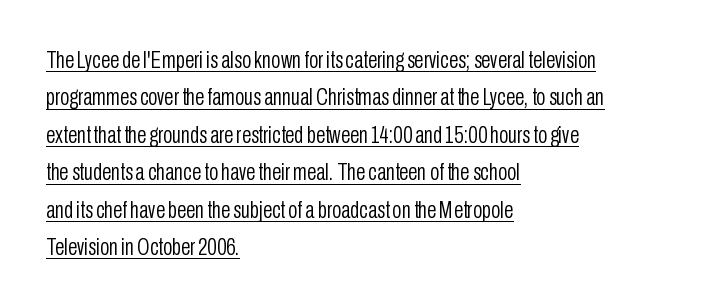
Q: Is the text bold? A: No.
Q: Is the text italic (slanted)? A: No, it is upright.
Q: Is the text underlined? A: Yes.
Q: How is the paragraph aligned? A: Left-aligned.
Q: Is the spacing between letters normal or unusually wide? A: Normal.
Q: Is the spacing between lines tight, normal or loose? A: Normal.
